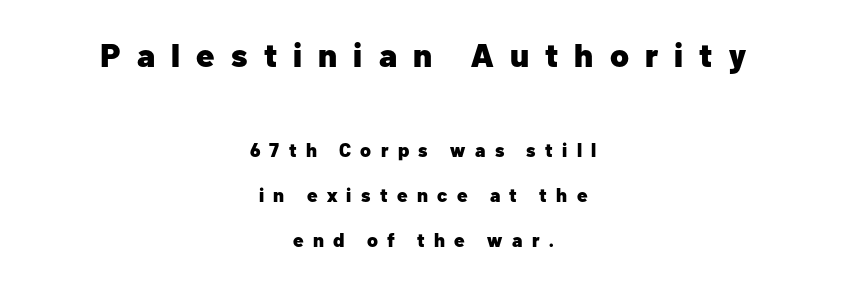
The image shows 33 px heavy sans-serif type, upright; set centered, loose line spacing (2.38x), unusually wide letter spacing (+0.49 em), not underlined; the first (top) block is 1.74x larger; low stroke contrast and a medium x-height.
